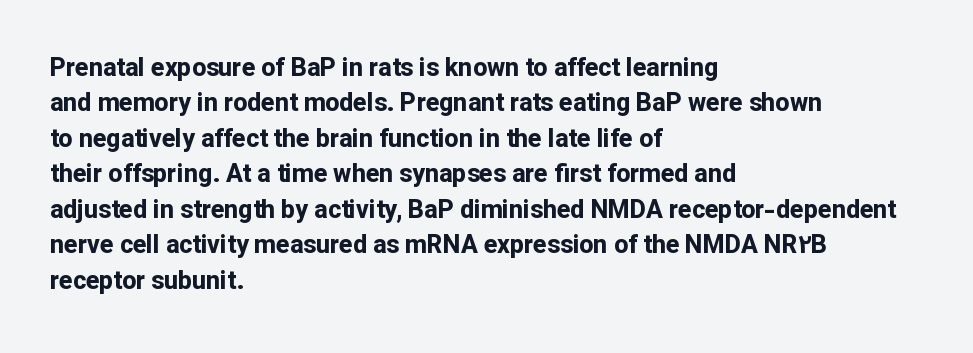
The image shows 25 px bold type, upright; set left-aligned, normal line spacing (1.42x), normal letter spacing, not underlined.
